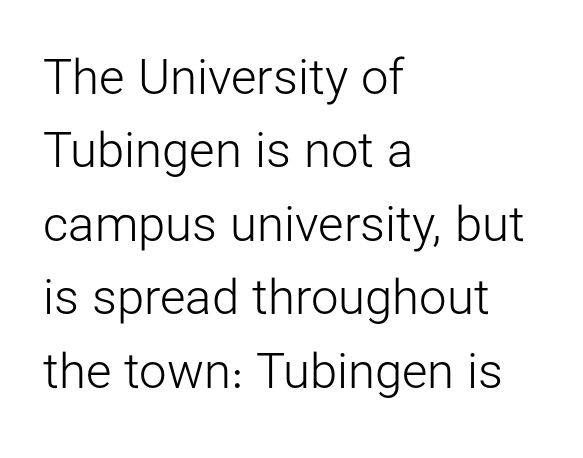
The image shows 49 px light sans-serif type, upright; set left-aligned, normal line spacing (1.5x), normal letter spacing, not underlined; low stroke contrast and a medium x-height.
